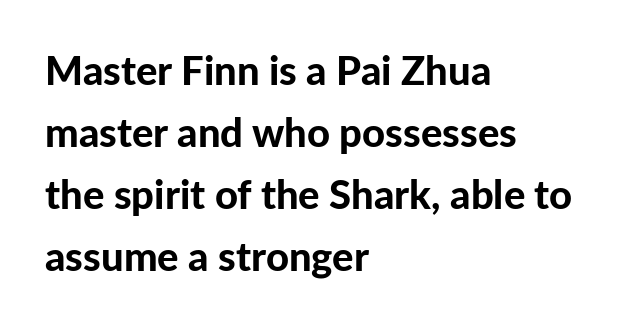
Q: Is the text bold? A: Yes.
Q: Is the text italic (slanted)? A: No, it is upright.
Q: Is the typeface a serif or a sans-serif typeface? A: Sans-serif.
Q: Is the text underlined? A: No.
Q: How is the paragraph aligned? A: Left-aligned.
Q: Is the spacing between letters normal or unusually wide? A: Normal.
Q: Is the spacing between lines tight, normal or loose? A: Normal.
Q: Width (condensed, normal, or wide)? A: Normal.
Q: Stroke contrast? A: Low.
Q: x-height? A: Medium.
Q: Monospaced? A: No.
